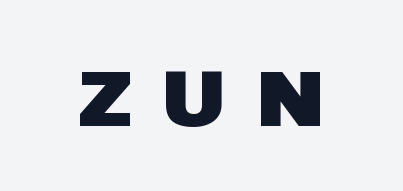
Has an underline been added? It has not. Posture: straight, roman, zero tilt. Grotesque or geometric, the face here clearly has no serifs. Letter spacing: wide.
